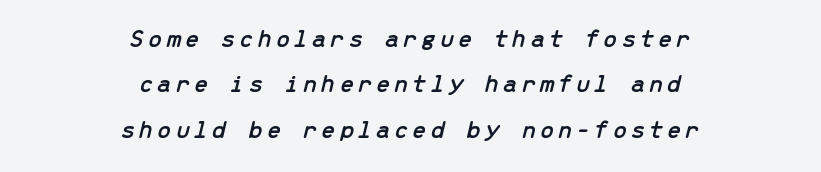
The passage shown is not underscored anywhere. Casual observation: everything's sitting right in the middle. The text carries the slant typical of an italic or oblique font.
